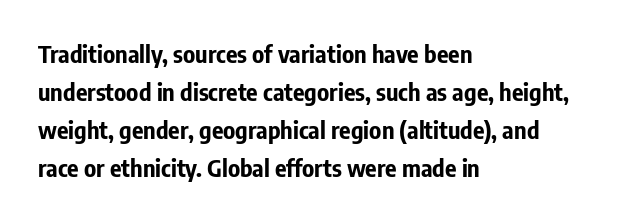
The image shows 24 px bold type, upright; set left-aligned, normal line spacing (1.59x), normal letter spacing, not underlined.
